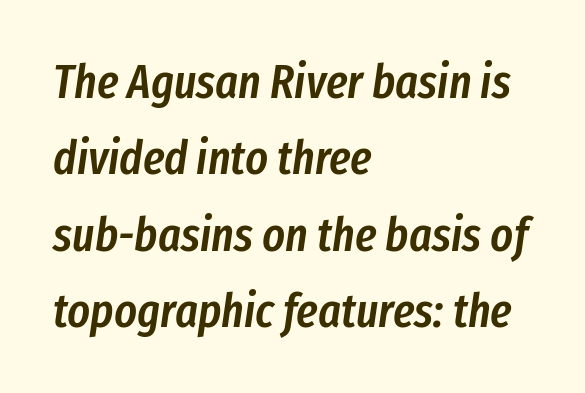
{"italic": "yes", "lean": "right", "slant_degrees": 8, "bold": "semi", "weight": "semibold", "width": "condensed", "stroke_contrast": "low", "x_height": "medium", "monospaced": "no", "underline": "no", "align": "left", "line_spacing": "normal", "line_spacing_ratio": 1.59, "letter_spacing": "normal", "letter_spacing_em": 0.0, "glyph_px": 48}
